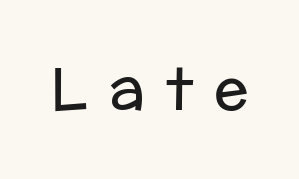
{"serif": "no", "italic": "no", "bold": "no", "weight": "regular", "width": "normal", "stroke_contrast": "low", "x_height": "medium", "monospaced": "no", "underline": "no", "letter_spacing": "wide", "letter_spacing_em": 0.36, "glyph_px": 58}
